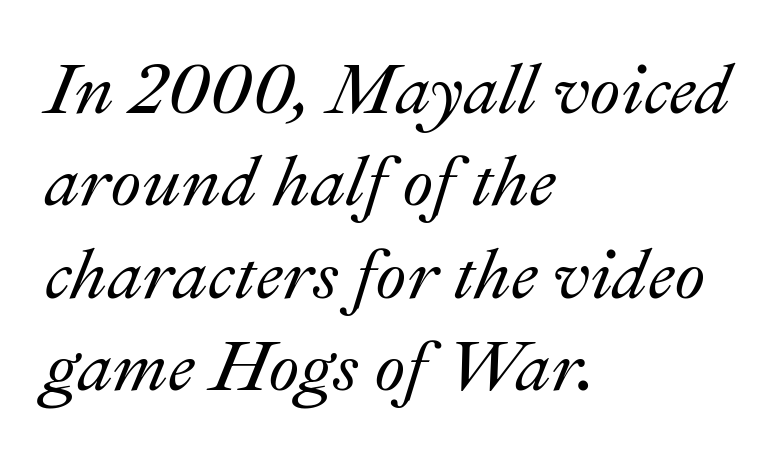
Q: Is the text italic (slanted)? A: Yes, it leans right by about 22 degrees.
Q: Is the text underlined? A: No.
Q: How is the paragraph aligned? A: Left-aligned.
Q: Is the spacing between letters normal or unusually wide? A: Normal.
Q: Is the spacing between lines tight, normal or loose? A: Normal.
Q: Width (condensed, normal, or wide)? A: Normal.
Q: Stroke contrast? A: Medium.
Q: x-height? A: Small.
Q: Monospaced? A: No.
